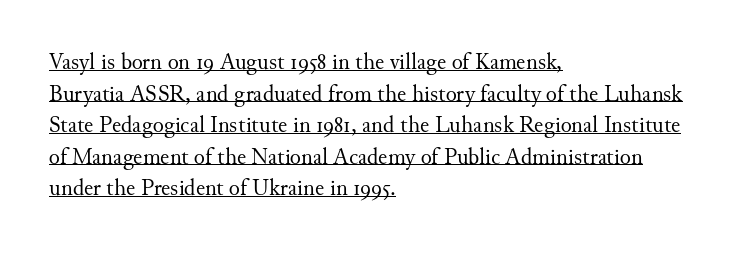
Q: Is the text bold? A: No.
Q: Is the text italic (slanted)? A: No, it is upright.
Q: Is the text underlined? A: Yes.
Q: How is the paragraph aligned? A: Left-aligned.
Q: Is the spacing between letters normal or unusually wide? A: Normal.
Q: Is the spacing between lines tight, normal or loose? A: Normal.
